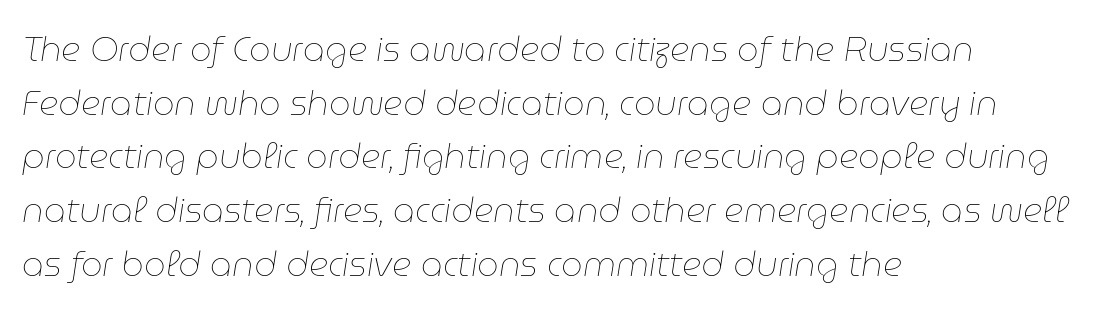
The image shows 34 px thin type, italic (leaning right); set left-aligned, normal line spacing (1.58x), normal letter spacing, not underlined; low stroke contrast and a medium x-height.
